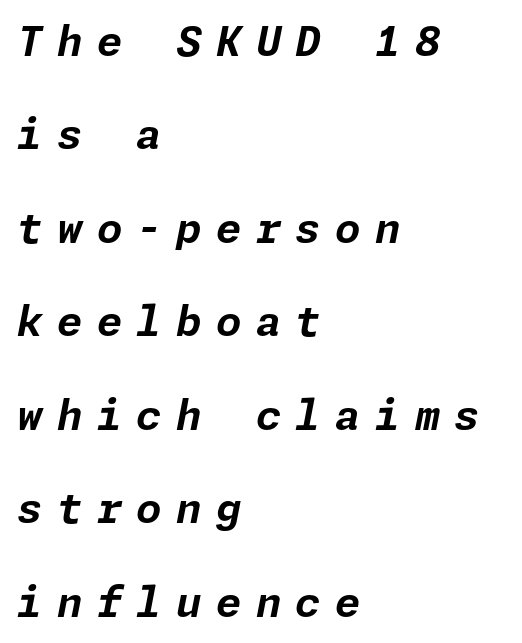
{"italic": "yes", "lean": "right", "slant_degrees": 11, "bold": "yes", "weight": "bold", "width": "normal", "stroke_contrast": "low", "x_height": "medium", "underline": "no", "align": "left", "line_spacing": "loose", "line_spacing_ratio": 2.28, "letter_spacing": "wide", "letter_spacing_em": 0.35, "glyph_px": 41}
